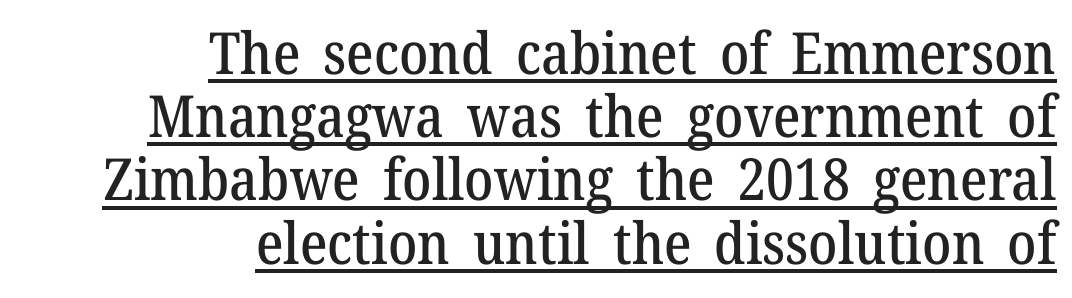
Every character sits straight up, as roman type does. The sample's only ornament is a line tracing under the words. A typesetter would call this zero additional tracking. Typeset ragged left — the right edge is the straight one. Successive baselines arrive quickly, one right under another.
